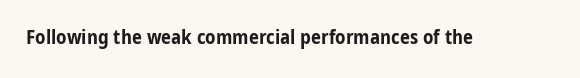
The image shows 20 px bold type, upright; set normal letter spacing, not underlined.
